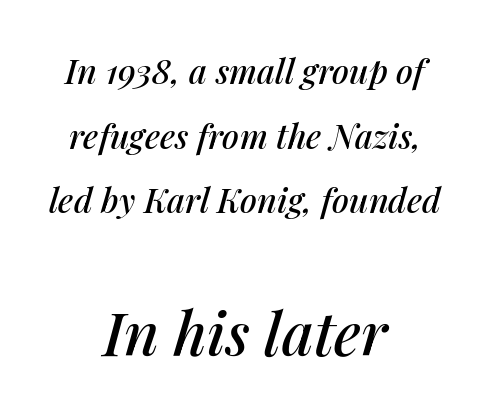
{"italic": "yes", "lean": "right", "slant_degrees": 14, "width": "normal", "stroke_contrast": "medium", "x_height": "medium", "monospaced": "no", "underline": "no", "align": "center", "line_spacing": "loose", "line_spacing_ratio": 1.9, "letter_spacing": "normal", "letter_spacing_em": 0.0, "larger_block": "second", "size_ratio": 1.76, "glyph_px": 60}
